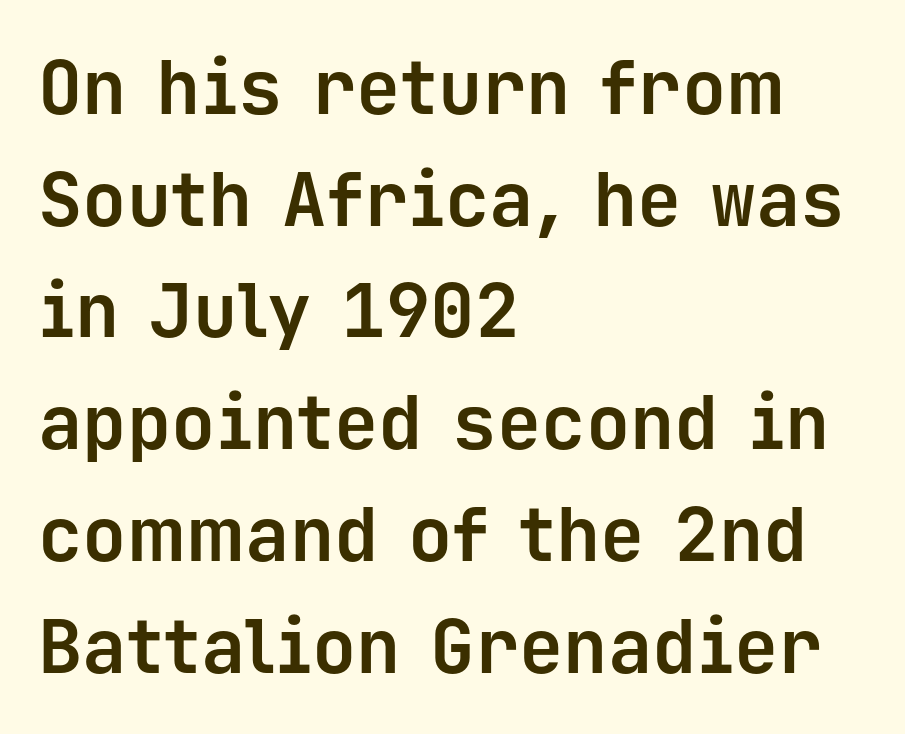
The image shows 74 px bold sans-serif type, upright, monospaced; set left-aligned, normal line spacing (1.51x), normal letter spacing, not underlined; low stroke contrast and a medium x-height.
